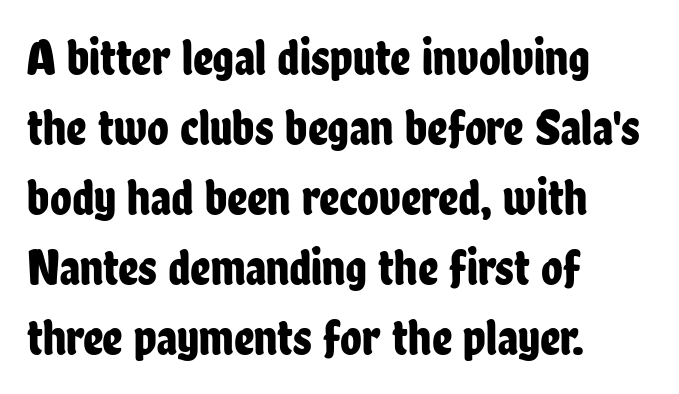
The image shows 50 px condensed sans-serif type, upright; set left-aligned, normal line spacing (1.4x), normal letter spacing, not underlined; low stroke contrast and a medium x-height.
